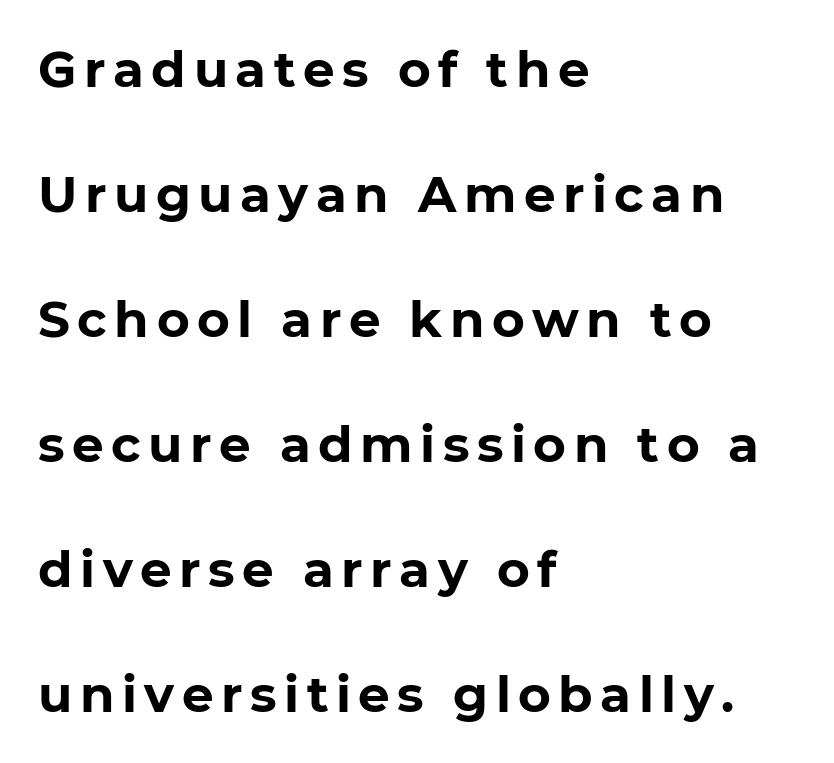
The typesetting leans heavy: a genuine bold. Looks like regular typesetting: each glyph gets only the width it needs. Regarding serifs, this sample does without them. Descenders hang freely into open space. Which margin do the lines hug? The left one — the right edge is uneven.
